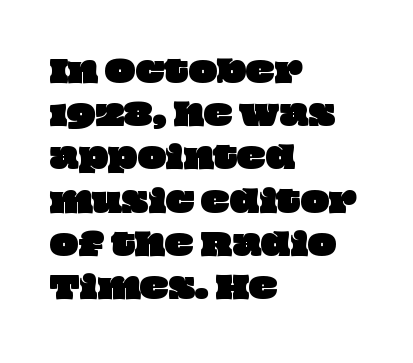
{"width": "wide", "stroke_contrast": "low", "x_height": "large", "monospaced": "no", "underline": "no", "align": "left", "line_spacing": "normal", "line_spacing_ratio": 1.44, "letter_spacing": "normal", "letter_spacing_em": 0.0, "glyph_px": 30}
